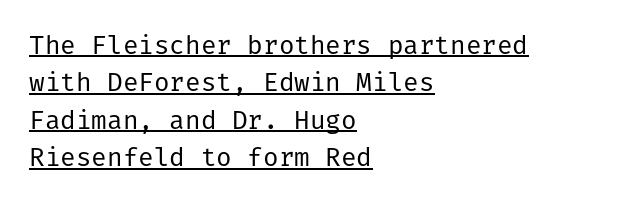
Line starts are locked; line ends wander. Vertical spacing — default. The letters stand upright; this is a roman face. Tracking value appears to be zero — textbook default spacing. Underline: present. A light-to-regular cut is what we see here.
